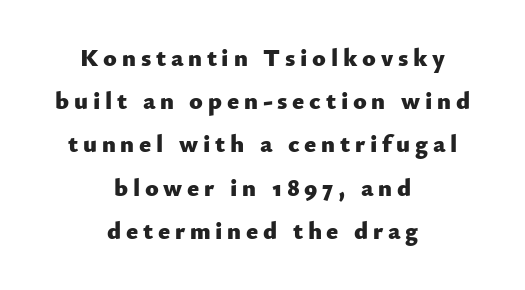
The font's upright variant was chosen for this text. Any mark beneath the type? The region is blank. The whitespace from short lines is split evenly between both sides. Is the type bold? Yes — the strokes are clearly thick and heavy.
